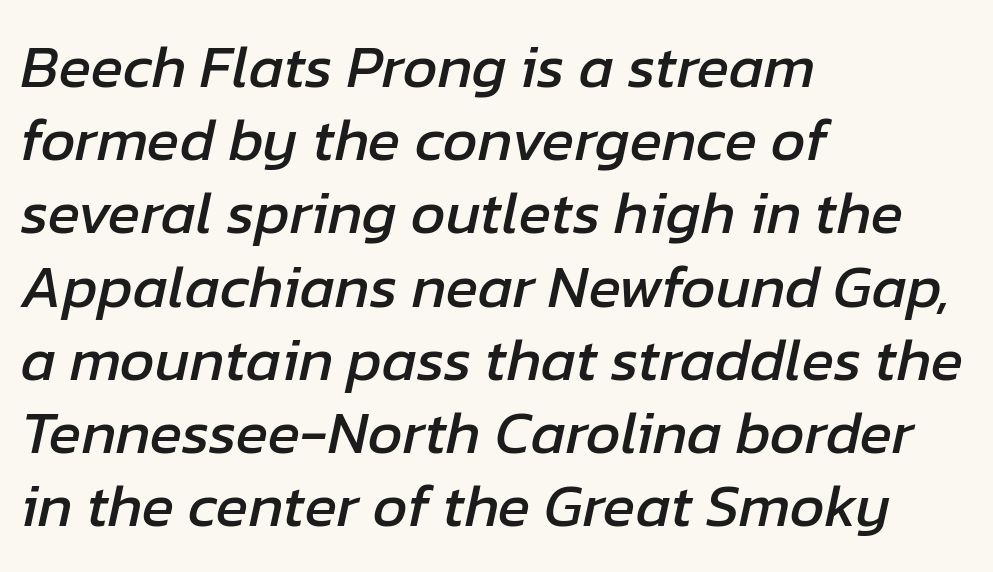
Q: Is the text italic (slanted)? A: Yes, it leans right by about 12 degrees.
Q: Is the text underlined? A: No.
Q: How is the paragraph aligned? A: Left-aligned.
Q: Is the spacing between letters normal or unusually wide? A: Normal.
Q: Width (condensed, normal, or wide)? A: Normal.
Q: Stroke contrast? A: Low.
Q: x-height? A: Medium.
Q: Monospaced? A: No.
